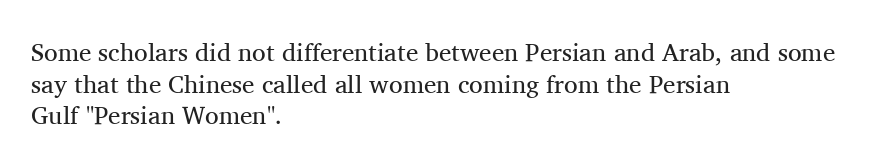
Q: Is the text bold? A: No.
Q: Is the text italic (slanted)? A: No, it is upright.
Q: Is the text underlined? A: No.
Q: How is the paragraph aligned? A: Left-aligned.
Q: Is the spacing between letters normal or unusually wide? A: Normal.
Q: Is the spacing between lines tight, normal or loose? A: Normal.
